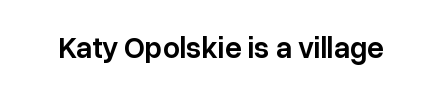
Strokes here are thickened, but only to semibold level. The words here are not underlined. The letters sit at their default tracking, neither squeezed nor spread. Note the varied advance widths — an 'i' is clearly narrower than an 'm'.
